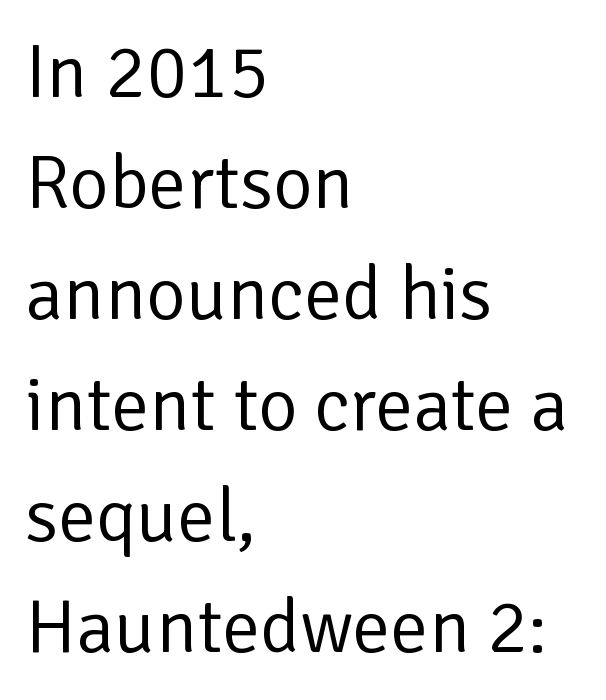
Q: Is the text bold? A: No.
Q: Is the text italic (slanted)? A: No, it is upright.
Q: Is the typeface a serif or a sans-serif typeface? A: Sans-serif.
Q: Is the text underlined? A: No.
Q: How is the paragraph aligned? A: Left-aligned.
Q: Is the spacing between letters normal or unusually wide? A: Normal.
Q: Is the spacing between lines tight, normal or loose? A: Normal.
Q: Width (condensed, normal, or wide)? A: Normal.
Q: Stroke contrast? A: Low.
Q: x-height? A: Medium.
Q: Monospaced? A: No.
